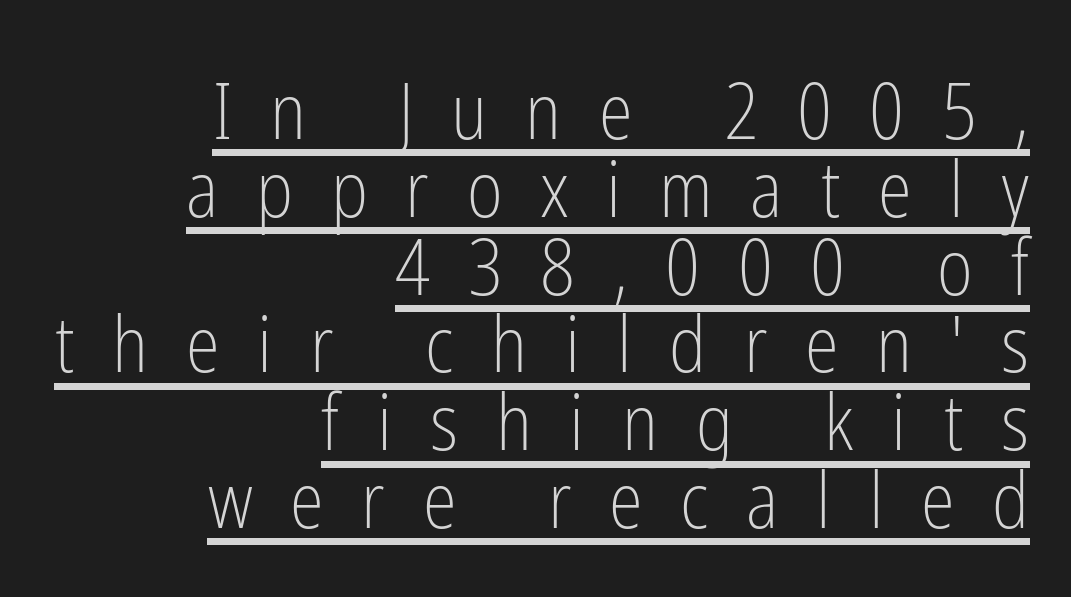
The image shows 77 px light, condensed sans-serif type, upright; set right-aligned, tight line spacing (1.01x), unusually wide letter spacing (+0.49 em), underlined; low stroke contrast and a medium x-height.
